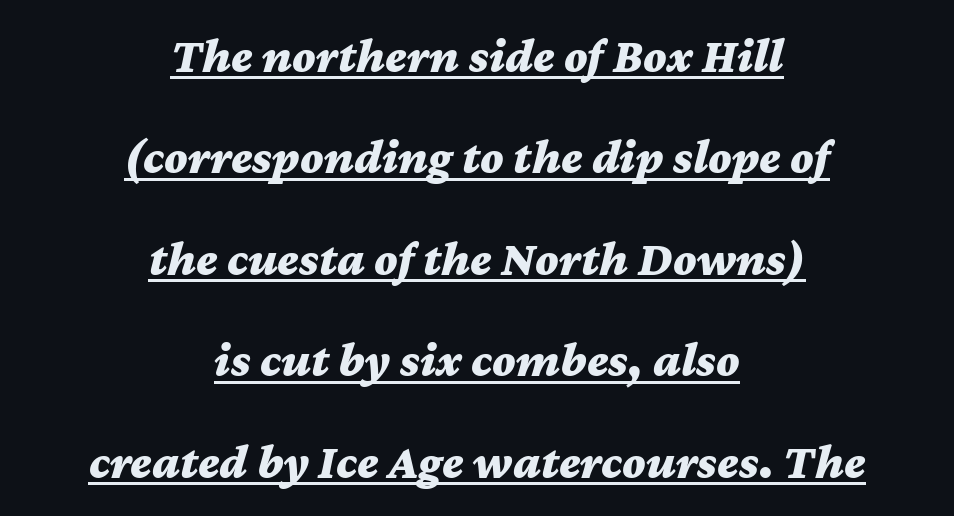
{"italic": "yes", "lean": "right", "slant_degrees": 12, "bold": "yes", "weight": "bold", "width": "wide", "stroke_contrast": "medium", "x_height": "medium", "monospaced": "no", "underline": "yes", "align": "center", "line_spacing": "loose", "line_spacing_ratio": 2.07, "letter_spacing": "normal", "letter_spacing_em": 0.0, "glyph_px": 49}
